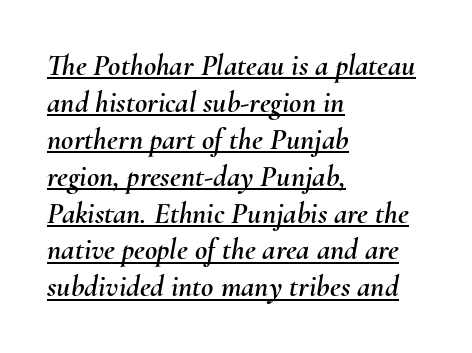
The image shows 30 px text type, italic (leaning right); set left-aligned, line spacing 1.23x, normal letter spacing, underlined; medium stroke contrast and a small x-height.
